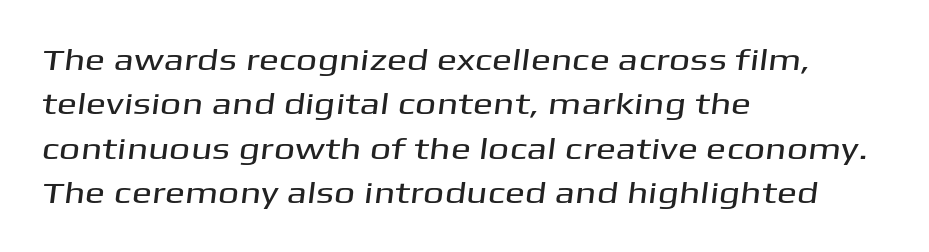
{"serif": "no", "width": "wide", "stroke_contrast": "medium", "x_height": "medium", "monospaced": "no", "underline": "no", "align": "left", "line_spacing": "normal", "line_spacing_ratio": 1.48, "letter_spacing": "normal", "letter_spacing_em": 0.0, "glyph_px": 30}
